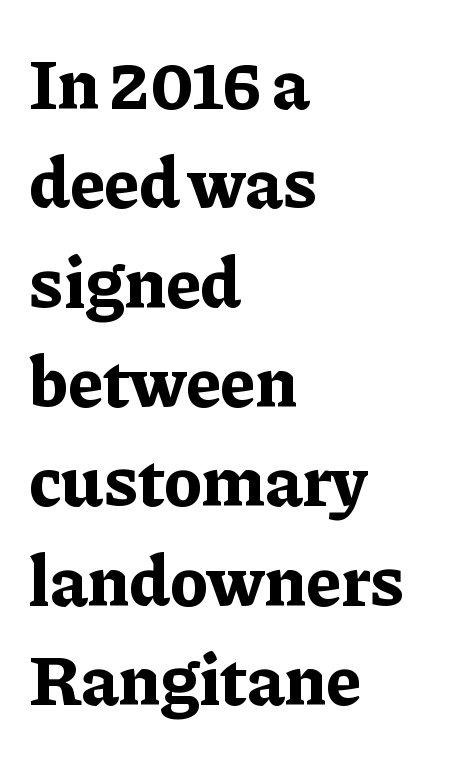
The image shows 72 px bold serif type, upright; set left-aligned, normal line spacing (1.38x), normal letter spacing, not underlined; low stroke contrast and a medium x-height.
